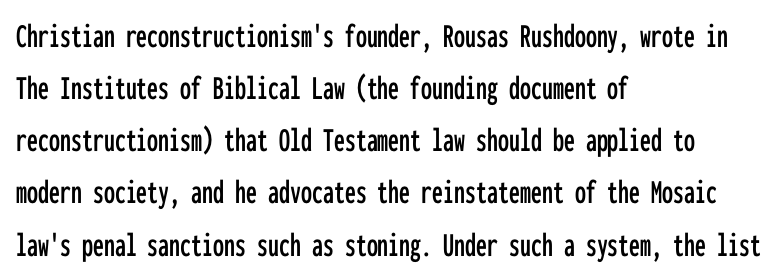
Each letter, wide or thin by design, is forced into the same width here. Reading down the block, your eye returns to a fixed left position each line. The letters stand upright; this is a roman face. The vertical gap from one line to the next is medium. How are the letters spaced? Ordinarily, with no added tracking. The zone under the glyphs is completely vacant.
